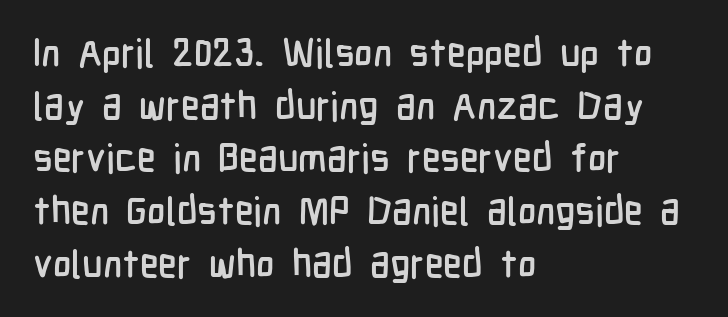
{"serif": "no", "italic": "no", "width": "condensed", "stroke_contrast": "low", "x_height": "medium", "monospaced": "no", "underline": "no", "align": "left", "line_spacing": "normal", "line_spacing_ratio": 1.35, "letter_spacing": "normal", "letter_spacing_em": 0.0, "glyph_px": 39}
